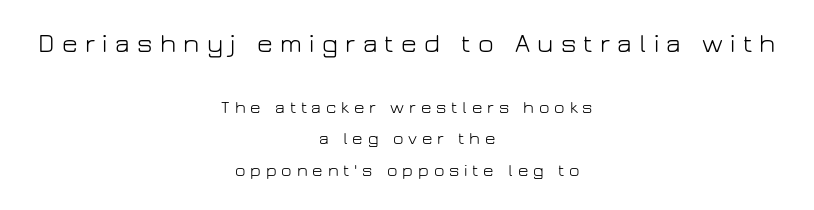
Vertical strokes here are truly vertical. Just letters on the line, the space beneath them empty. Is this a heavy cut? Hardly; it is regular or lighter. Honestly, the letter spacing is so wide it's the main thing you notice. Large over small — that's the arrangement of the two blocks here. Reading down the block, each line starts at a different indent, mirrored at its end.
